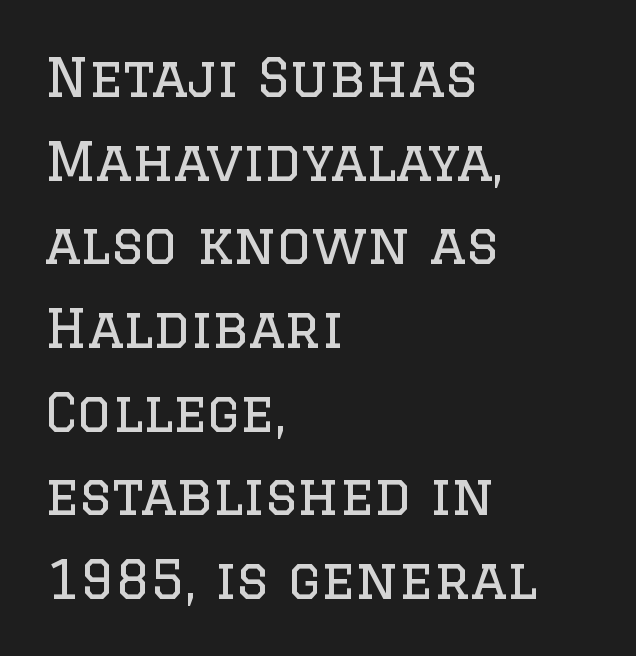
The image shows 54 px regular-weight serif type, upright; set left-aligned, normal line spacing (1.55x), normal letter spacing, not underlined; low stroke contrast and a large x-height.
